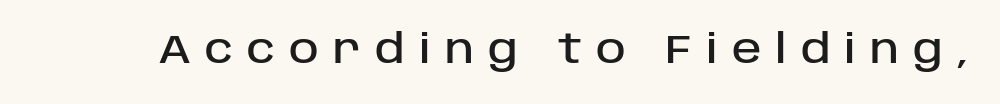
Q: Is the text italic (slanted)? A: No, it is upright.
Q: Is the typeface a serif or a sans-serif typeface? A: Sans-serif.
Q: Is the text underlined? A: No.
Q: Is the spacing between letters normal or unusually wide? A: Unusually wide.
Q: Width (condensed, normal, or wide)? A: Normal.
Q: Stroke contrast? A: Low.
Q: x-height? A: Large.
Q: Monospaced? A: No.
